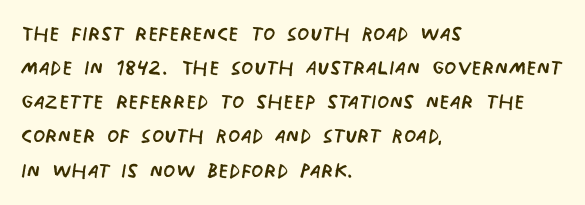
The image shows 28 px regular-weight, condensed sans-serif type; set left-aligned, line spacing 1.22x, normal letter spacing, not underlined; low stroke contrast and a large x-height.
